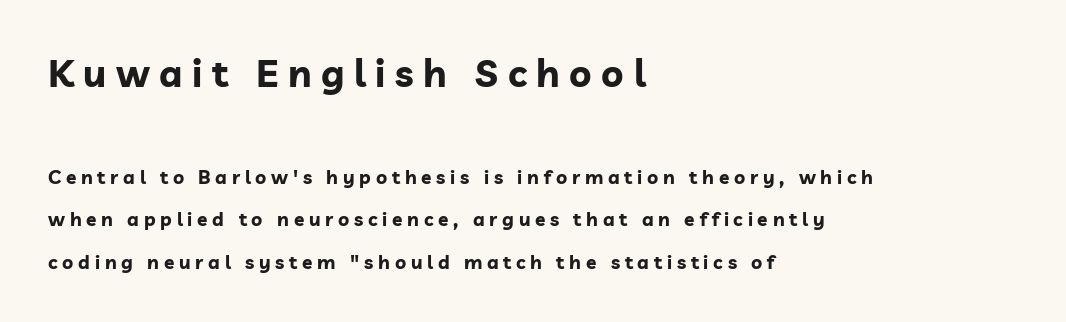
The image shows 38 px bold sans-serif type, upright; set left-aligned, loose line spacing (2.24x), unusually wide letter spacing (+0.25 em), not underlined; the first (top) block is 2.0x larger; low stroke contrast and a medium x-height.
